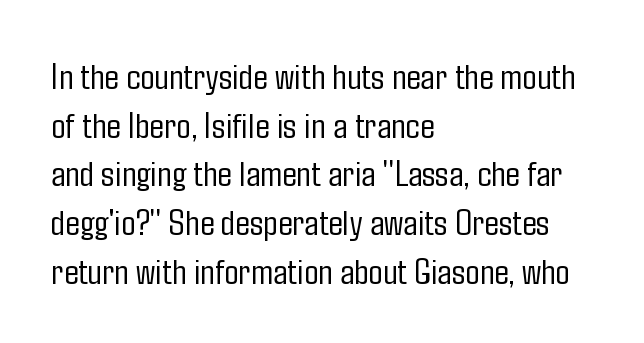
Q: Is the text bold? A: No.
Q: Is the text italic (slanted)? A: No, it is upright.
Q: Is the typeface a serif or a sans-serif typeface? A: Sans-serif.
Q: Is the text underlined? A: No.
Q: How is the paragraph aligned? A: Left-aligned.
Q: Is the spacing between letters normal or unusually wide? A: Normal.
Q: Is the spacing between lines tight, normal or loose? A: Normal.
Q: Width (condensed, normal, or wide)? A: Condensed.
Q: Stroke contrast? A: Low.
Q: x-height? A: Medium.
Q: Monospaced? A: No.
